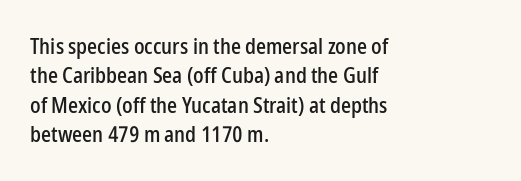
Q: Is the text italic (slanted)? A: No, it is upright.
Q: Is the text underlined? A: No.
Q: How is the paragraph aligned? A: Left-aligned.
Q: Is the spacing between letters normal or unusually wide? A: Normal.
Q: Is the spacing between lines tight, normal or loose? A: Normal.
